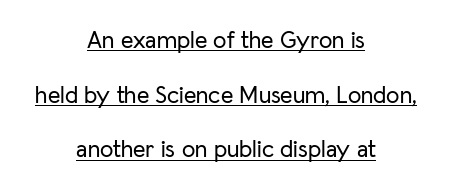
Does the leading feel generous? Absolutely, it's lavish. Horizontal alignment here is central, giving a formal, balanced look. The passage shown has conventional tracking throughout. The specimen includes a rule beneath the text block's lines. Rendered with straight, roman letterforms.
